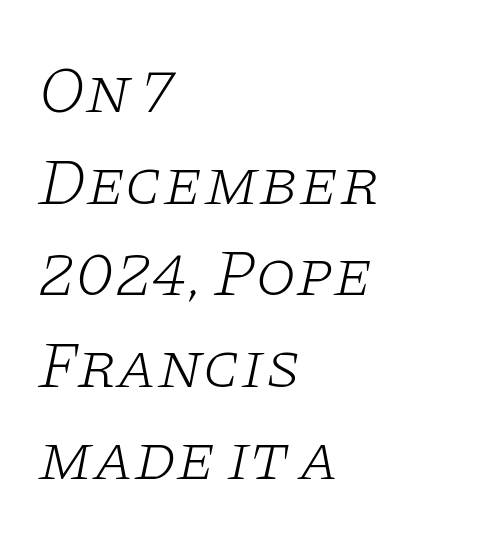
{"serif": "yes", "italic": "yes", "lean": "right", "slant_degrees": 11, "bold": "no", "weight": "light", "width": "wide", "stroke_contrast": "low", "x_height": "large", "monospaced": "no", "underline": "no", "align": "left", "line_spacing": "normal", "line_spacing_ratio": 1.39, "letter_spacing": "normal", "letter_spacing_em": 0.0, "glyph_px": 66}
